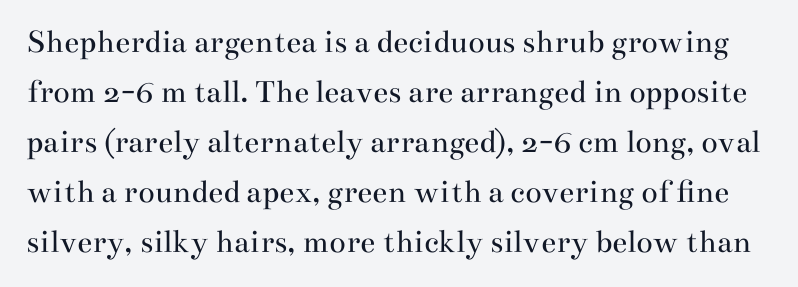
The image shows 34 px regular-weight, wide serif type, upright; set normal line spacing (1.47x), normal letter spacing, not underlined; medium stroke contrast and a small x-height.
